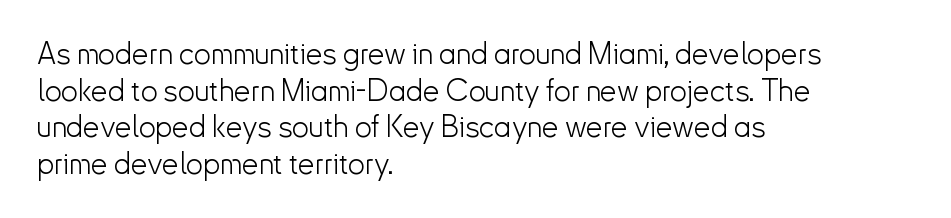
Character widths vary here, with narrow letters taking less room than wide ones. The font's upright variant was chosen for this text. The zone under the glyphs is completely vacant. Each line starts at the same left margin while the right side varies. A light-to-regular cut is what we see here.
